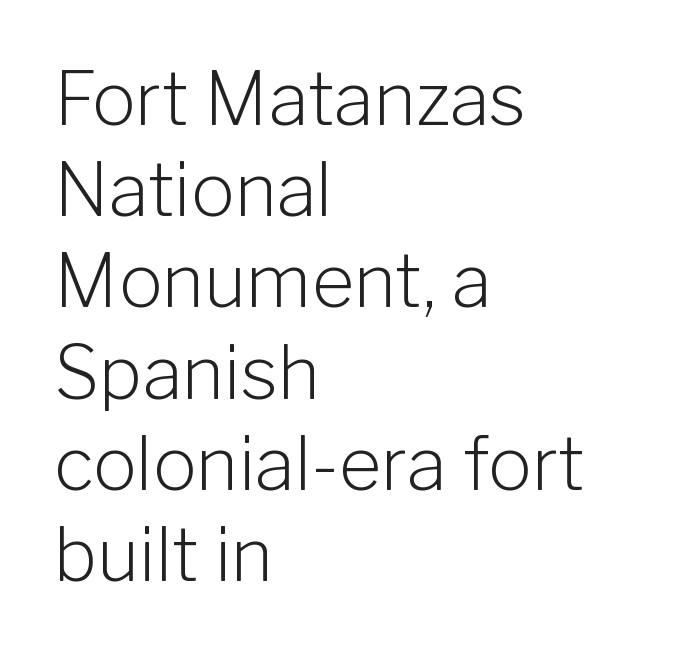
The image shows 73 px light sans-serif type, upright; set left-aligned, normal line spacing (1.25x), normal letter spacing, not underlined; low stroke contrast and a medium x-height.
